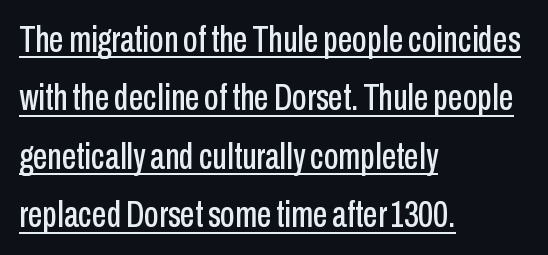
Q: Is the text italic (slanted)? A: No, it is upright.
Q: Is the typeface a serif or a sans-serif typeface? A: Sans-serif.
Q: Is the text underlined? A: Yes.
Q: How is the paragraph aligned? A: Left-aligned.
Q: Is the spacing between letters normal or unusually wide? A: Normal.
Q: Is the spacing between lines tight, normal or loose? A: Normal.
Q: Width (condensed, normal, or wide)? A: Condensed.
Q: Stroke contrast? A: Low.
Q: x-height? A: Medium.
Q: Monospaced? A: No.
